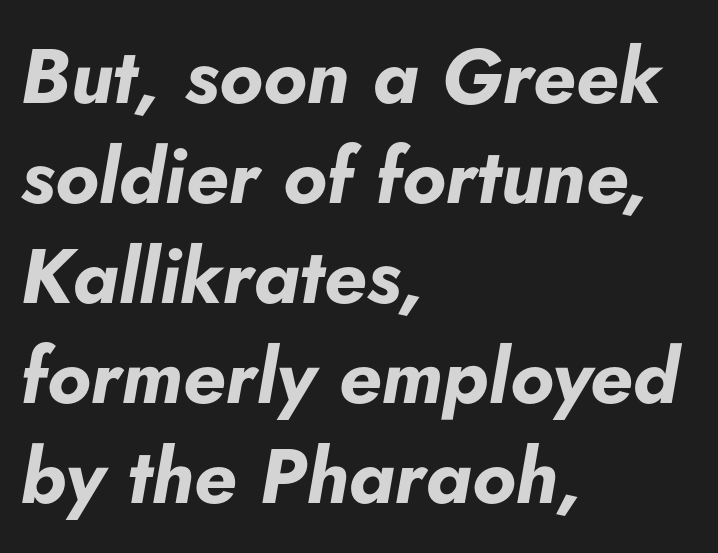
Q: Is the text bold? A: Yes.
Q: Is the text italic (slanted)? A: Yes, it leans right by about 5 degrees.
Q: Is the text underlined? A: No.
Q: How is the paragraph aligned? A: Left-aligned.
Q: Is the spacing between letters normal or unusually wide? A: Normal.
Q: Is the spacing between lines tight, normal or loose? A: Normal.
Q: Width (condensed, normal, or wide)? A: Normal.
Q: Stroke contrast? A: Low.
Q: x-height? A: Small.
Q: Monospaced? A: No.
